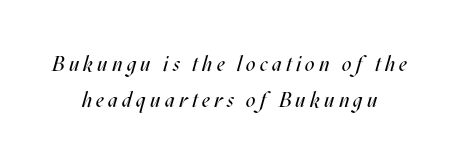
The image shows 21 px text type, italic (leaning right); set centered, line spacing 1.73x, unusually wide letter spacing (+0.2 em), not underlined.
